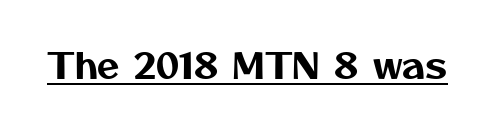
Q: Is the typeface a serif or a sans-serif typeface? A: Sans-serif.
Q: Is the text underlined? A: Yes.
Q: Is the spacing between letters normal or unusually wide? A: Normal.
Q: Width (condensed, normal, or wide)? A: Normal.
Q: Stroke contrast? A: Medium.
Q: x-height? A: Medium.
Q: Monospaced? A: No.
